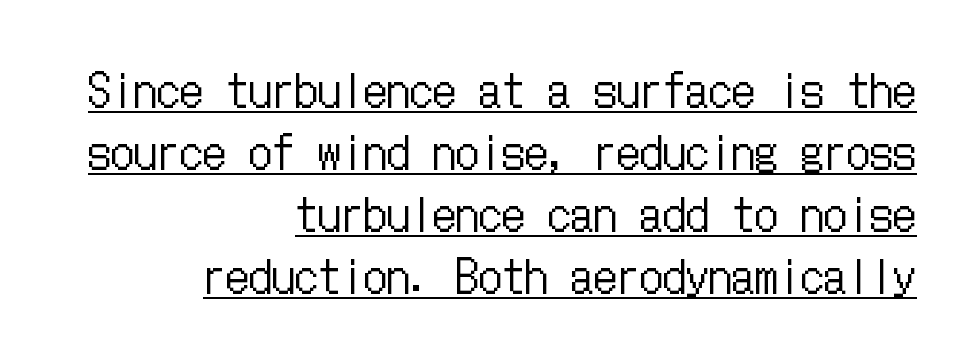
Q: Is the text bold? A: No.
Q: Is the text italic (slanted)? A: No, it is upright.
Q: Is the text underlined? A: Yes.
Q: How is the paragraph aligned? A: Right-aligned.
Q: Is the spacing between letters normal or unusually wide? A: Normal.
Q: Is the spacing between lines tight, normal or loose? A: Normal.
Q: Width (condensed, normal, or wide)? A: Condensed.
Q: Stroke contrast? A: Low.
Q: x-height? A: Medium.
